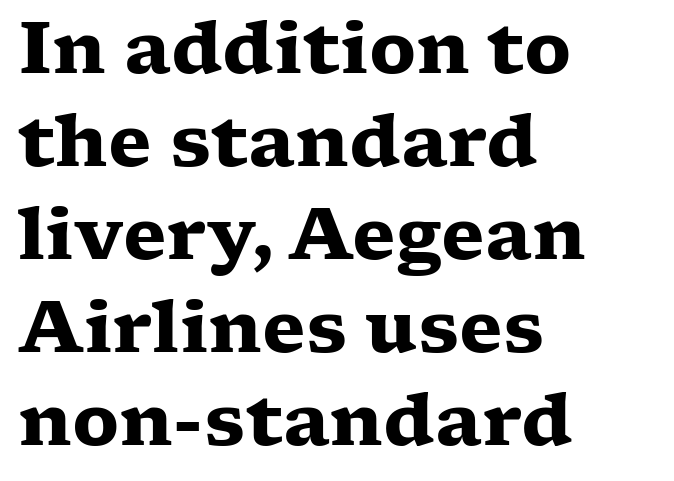
If you drew a line through each stem, it would be perfectly vertical. Short note: letters normally spaced. Set as a true bold cut, around the 700 mark. The face used here is proportionally spaced, like ordinary book or web type. I'd call this a serif setting — the letters wear small feet.
